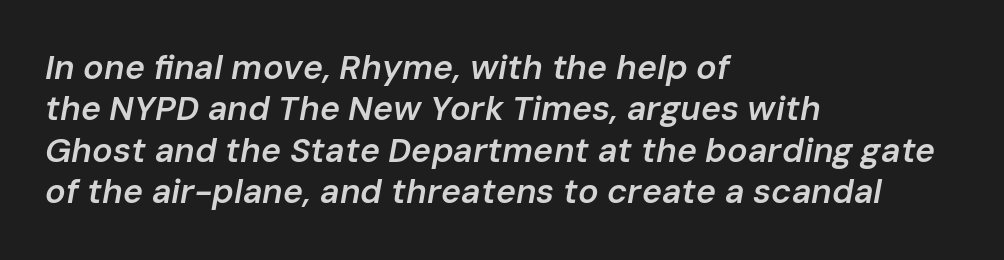
The image shows 34 px semibold type, italic (leaning right); set left-aligned, line spacing 1.22x, normal letter spacing, not underlined; low stroke contrast and a medium x-height.
